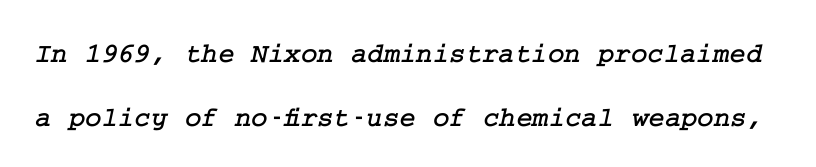
The image shows 28 px serif type; set loose line spacing (2.27x), normal letter spacing, not underlined; low stroke contrast and a medium x-height.
